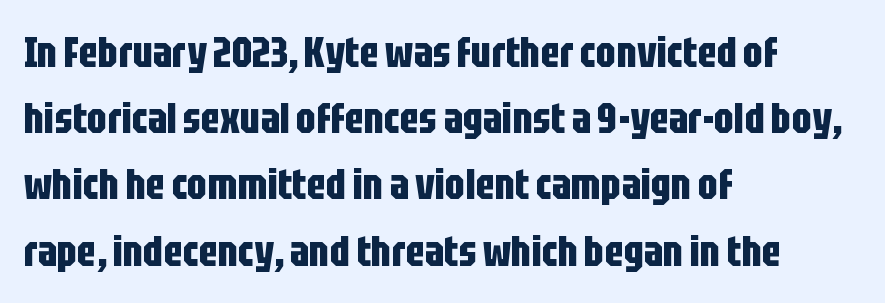
The face used here is proportionally spaced, like ordinary book or web type. Are there feet on the stems? There aren't — it's a sans. Line starts are locked; line ends wander. A typesetter would call this leading conventional body-copy spacing. Emphasis by weight is at full strength: bold. This rendering leaves character spacing at its baseline value.
